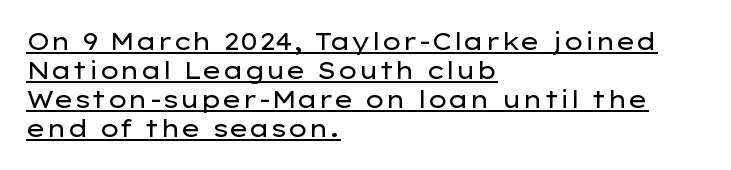
{"italic": "no", "bold": "no", "underline": "yes", "align": "left", "line_spacing_ratio": 1.21, "letter_spacing": "normal", "letter_spacing_em": 0.0, "glyph_px": 24}
